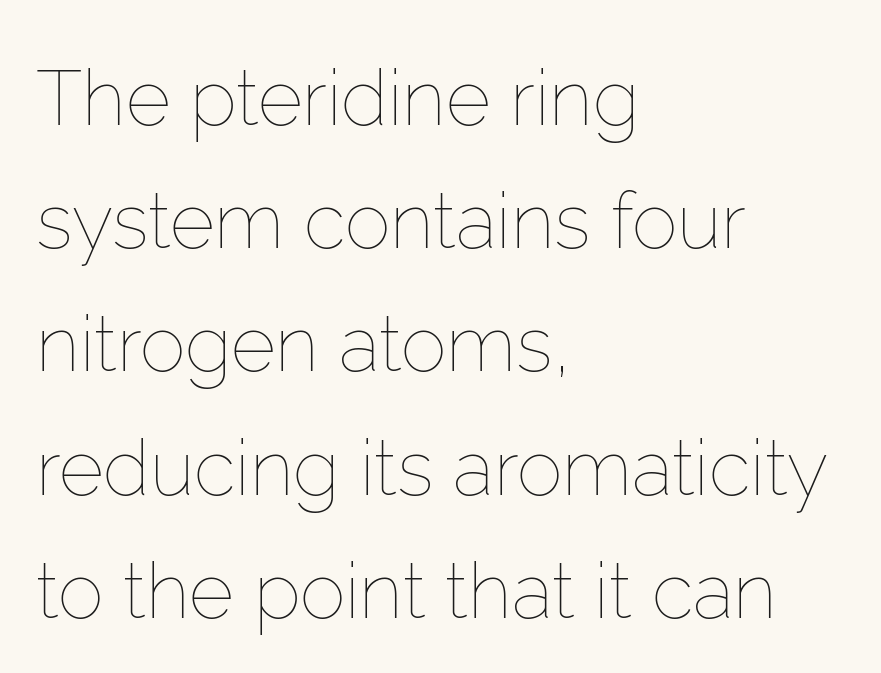
{"italic": "no", "bold": "no", "weight": "thin", "width": "normal", "stroke_contrast": "low", "x_height": "medium", "monospaced": "no", "underline": "no", "align": "left", "line_spacing": "normal", "line_spacing_ratio": 1.6, "letter_spacing": "normal", "letter_spacing_em": 0.0, "glyph_px": 77}
